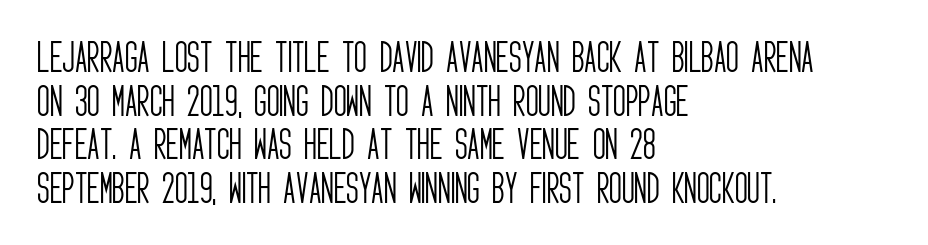
The image shows 35 px light, condensed sans-serif type, upright; set left-aligned, normal line spacing (1.25x), normal letter spacing, not underlined; low stroke contrast and a large x-height.
